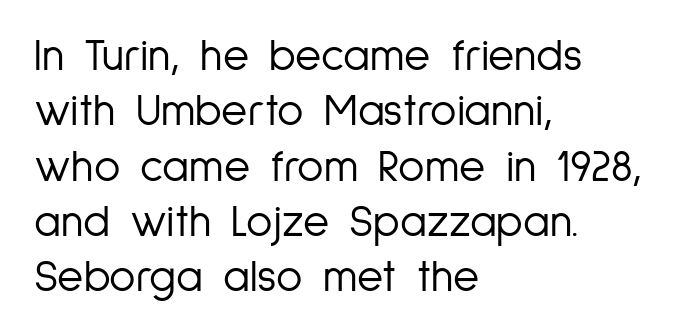
Q: Is the text bold? A: No.
Q: Is the text italic (slanted)? A: No, it is upright.
Q: Is the typeface a serif or a sans-serif typeface? A: Sans-serif.
Q: Is the text underlined? A: No.
Q: How is the paragraph aligned? A: Left-aligned.
Q: Is the spacing between letters normal or unusually wide? A: Normal.
Q: Width (condensed, normal, or wide)? A: Condensed.
Q: Stroke contrast? A: Low.
Q: x-height? A: Medium.
Q: Monospaced? A: No.
